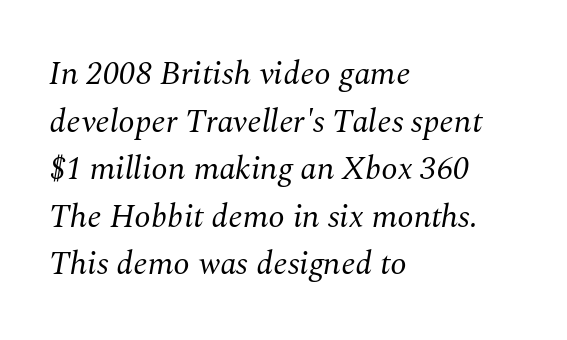
{"serif": "yes", "italic": "yes", "lean": "right", "slant_degrees": 10, "bold": "no", "weight": "regular", "width": "normal", "stroke_contrast": "medium", "x_height": "medium", "monospaced": "no", "underline": "no", "align": "left", "line_spacing": "normal", "line_spacing_ratio": 1.44, "letter_spacing": "normal", "letter_spacing_em": 0.0, "glyph_px": 33}
